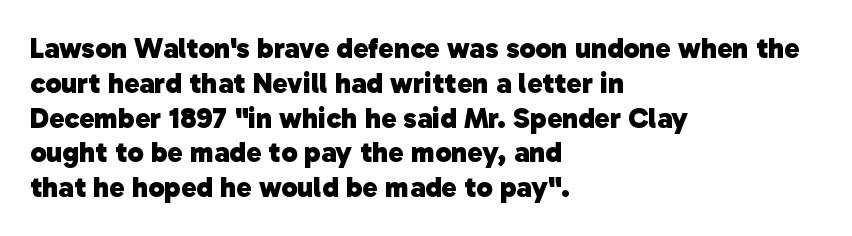
The image shows 29 px heavy sans-serif type; set left-aligned, line spacing 1.2x, normal letter spacing, not underlined; low stroke contrast and a medium x-height.
